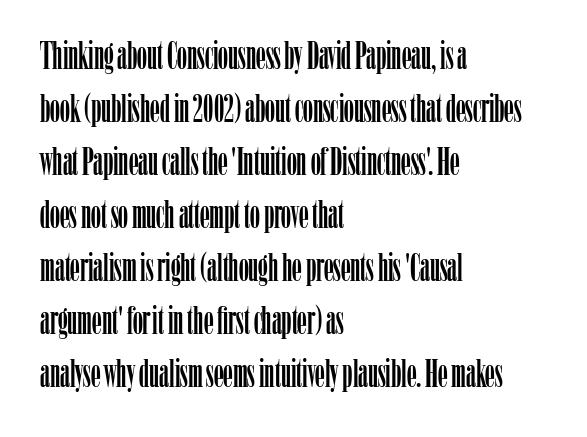
It's the straight-up-and-down kind of type. Leading: standard. In terms of letterspacing, this is plain default setting. Serif or sans? Serif — the stroke terminals have little feet.
